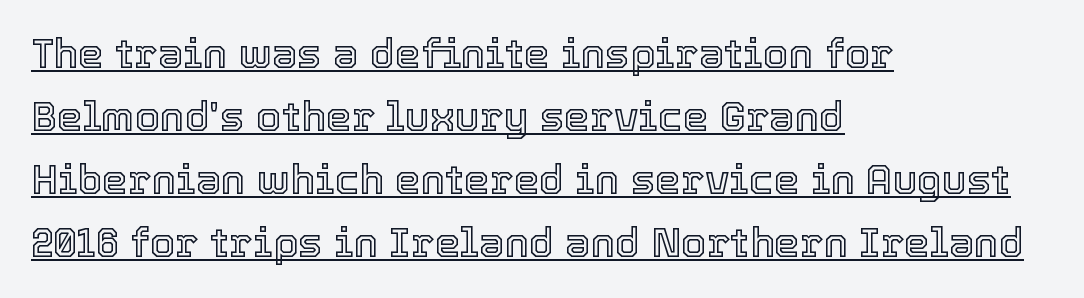
The image shows 41 px text type, upright; set left-aligned, normal line spacing (1.54x), normal letter spacing, underlined; a medium x-height.
